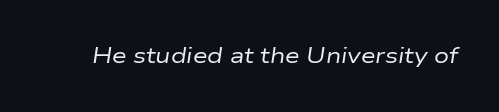
Rendered with sloped, italic letterforms. Letter spacing: default. Caption: face not bold, strokes unweighted. The specimen omits any rule beneath the text block's lines.
